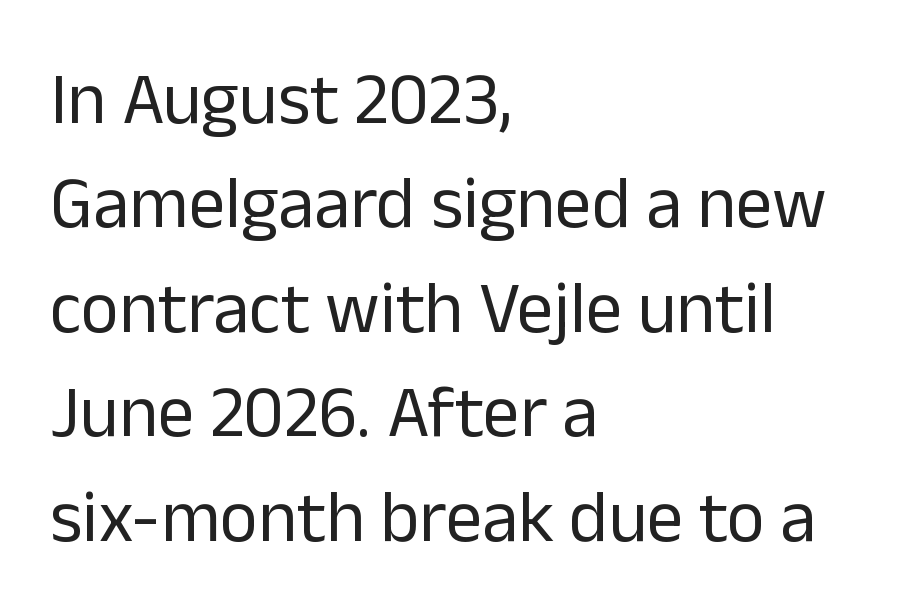
{"serif": "no", "italic": "no", "bold": "no", "weight": "regular", "width": "normal", "stroke_contrast": "low", "x_height": "medium", "monospaced": "no", "underline": "no", "align": "left", "line_spacing": "normal", "line_spacing_ratio": 1.43, "letter_spacing": "normal", "letter_spacing_em": 0.0, "glyph_px": 73}
